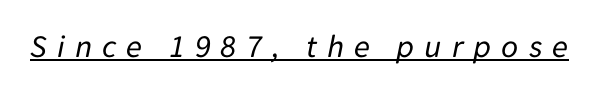
The image shows 33 px regular-weight type, italic (leaning right); set unusually wide letter spacing (+0.3 em), underlined; low stroke contrast and a medium x-height.
